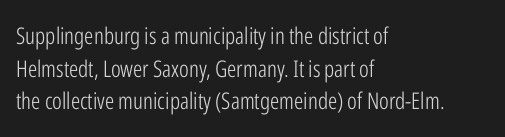
Characters follow at the spacing the type designer built in. The letterforms sit at book weight or below. Rendered with straight, roman letterforms. The rows are spaced the way most documents space them. The strip under each line holds only bare page.
